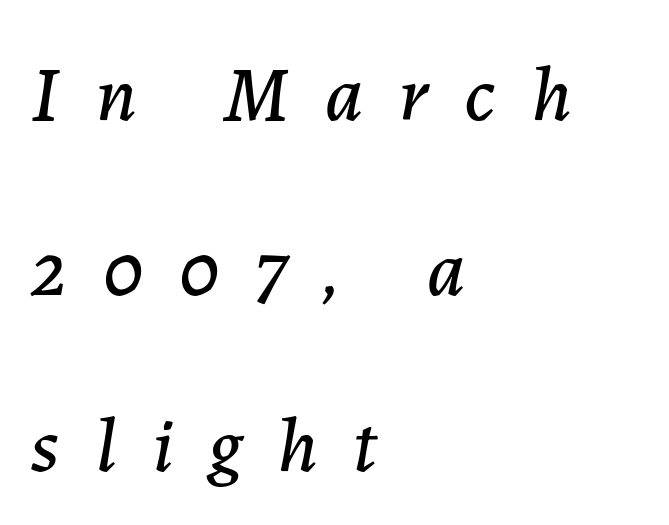
Q: Is the text italic (slanted)? A: Yes, it leans right by about 7 degrees.
Q: Is the text underlined? A: No.
Q: How is the paragraph aligned? A: Left-aligned.
Q: Is the spacing between letters normal or unusually wide? A: Unusually wide.
Q: Is the spacing between lines tight, normal or loose? A: Loose.
Q: Width (condensed, normal, or wide)? A: Normal.
Q: Stroke contrast? A: Low.
Q: x-height? A: Medium.
Q: Monospaced? A: No.
